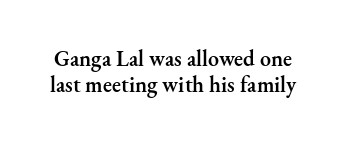
The typography opts for an upright posture over an oblique one. Standard letterfit; no display-style spreading of the glyphs. Every letter is mildly thick-stroked: semibold rather than bold. The baseline area is clear.
